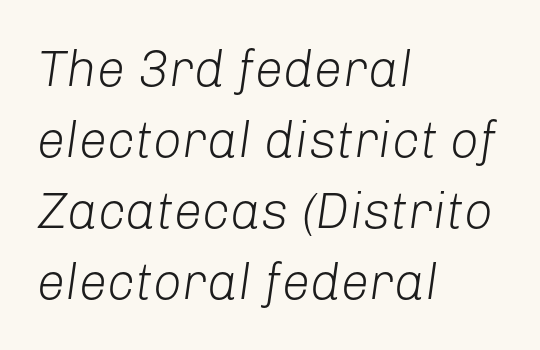
{"italic": "yes", "lean": "right", "slant_degrees": 8, "bold": "no", "weight": "light", "width": "normal", "stroke_contrast": "low", "x_height": "medium", "monospaced": "no", "underline": "no", "align": "left", "line_spacing": "normal", "line_spacing_ratio": 1.39, "letter_spacing": "normal", "letter_spacing_em": 0.0, "glyph_px": 51}
